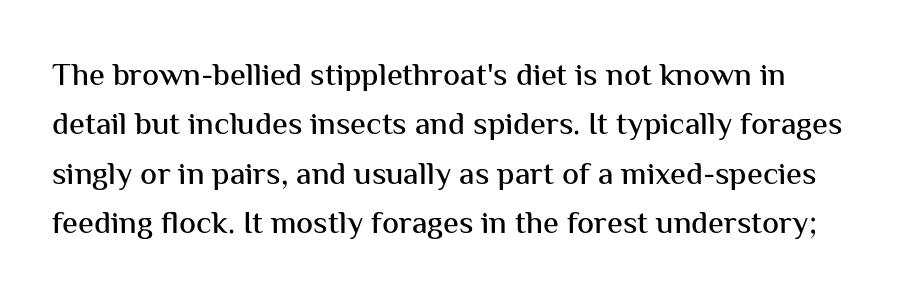
The image shows 32 px sans-serif type, upright; set normal line spacing (1.54x), normal letter spacing, not underlined; medium stroke contrast and a medium x-height.
